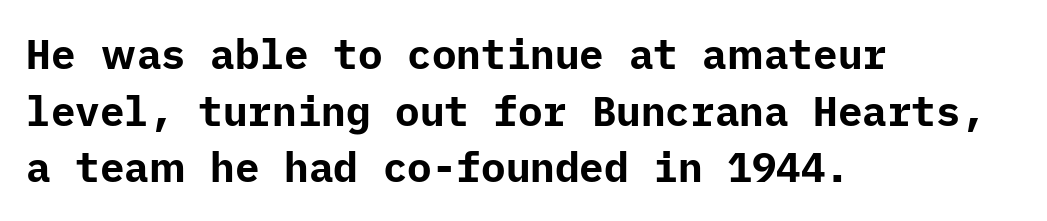
The strokes are fattened all the way to bold. No italicization has been applied; the sample stays upright. Decoration check: the copy has no underline. The face used here is a sans, in the tradition of grotesques and geometrics. Notice how descenders clear the ascenders below comfortably — that's standard leading. In terms of letterspacing, this is plain default setting.
